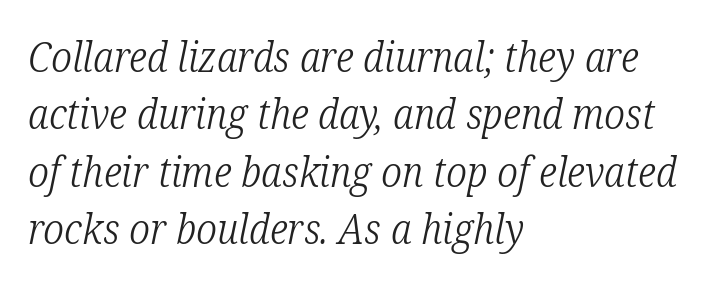
The image shows 41 px light, condensed serif type, italic (leaning right); set left-aligned, normal line spacing (1.4x), normal letter spacing, not underlined; low stroke contrast and a medium x-height.
